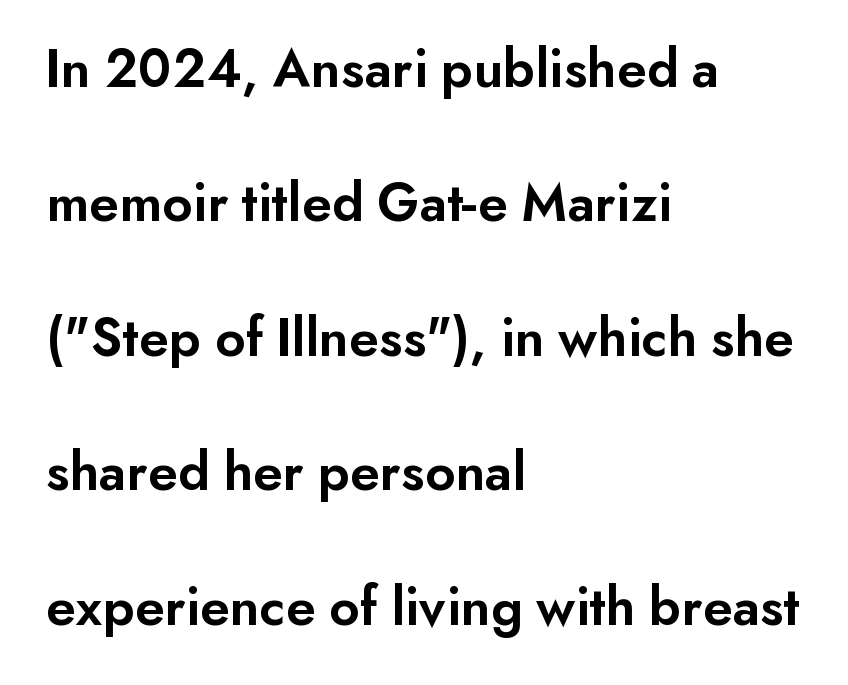
{"serif": "no", "italic": "no", "bold": "semi", "weight": "semibold", "width": "normal", "stroke_contrast": "low", "x_height": "small", "monospaced": "no", "underline": "no", "align": "left", "line_spacing": "loose", "line_spacing_ratio": 2.4, "letter_spacing": "normal", "letter_spacing_em": 0.0, "glyph_px": 56}
